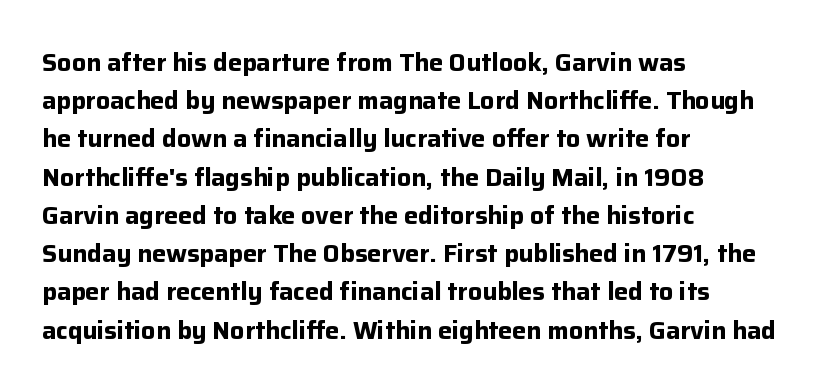
The image shows 25 px bold type, upright; set left-aligned, normal line spacing (1.53x), normal letter spacing, not underlined.
